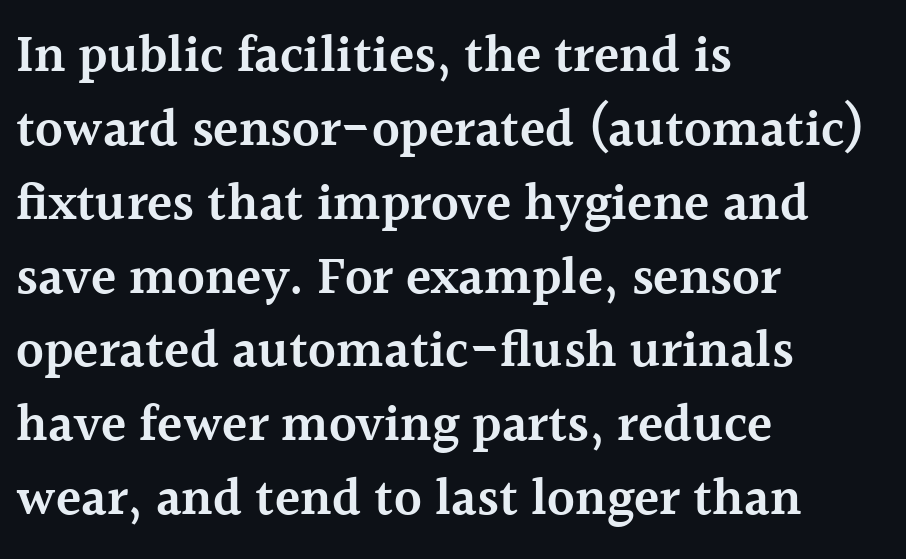
Look at the bottom of the vertical strokes: they flare into serifs here. How heavy is the stroke? Medium-heavy — a semibold, shy of bold. Observe the ordinary spacing: letters are neighbours, not strangers. Reading down the column, the eye jumps a familiar distance to each next line.
